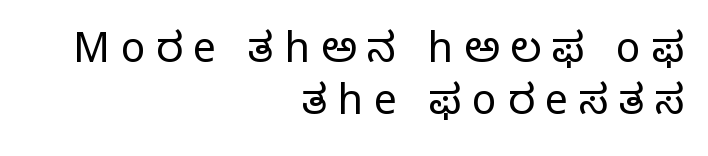
Q: Is the text bold? A: No.
Q: Is the text italic (slanted)? A: No, it is upright.
Q: Is the typeface a serif or a sans-serif typeface? A: Serif.
Q: Is the text underlined? A: No.
Q: How is the paragraph aligned? A: Right-aligned.
Q: Is the spacing between letters normal or unusually wide? A: Unusually wide.
Q: Is the spacing between lines tight, normal or loose? A: Normal.
Q: Width (condensed, normal, or wide)? A: Normal.
Q: Stroke contrast? A: Low.
Q: x-height? A: Large.
Q: Monospaced? A: No.
